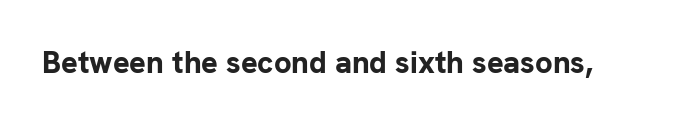
You could call the tracking neutral — neither tight nor loose. Stroke terminals: plain, sans-serif. The passage shown is typed in a proportional face where columns would drift. Italic: no, the glyphs are upright roman. Heft: maximum for text — a bold.
